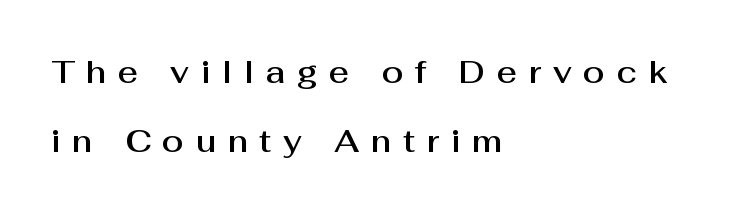
Q: Is the text italic (slanted)? A: No, it is upright.
Q: Is the typeface a serif or a sans-serif typeface? A: Sans-serif.
Q: Is the text underlined? A: No.
Q: How is the paragraph aligned? A: Left-aligned.
Q: Is the spacing between letters normal or unusually wide? A: Unusually wide.
Q: Is the spacing between lines tight, normal or loose? A: Loose.
Q: Width (condensed, normal, or wide)? A: Normal.
Q: Stroke contrast? A: Medium.
Q: x-height? A: Medium.
Q: Monospaced? A: No.
